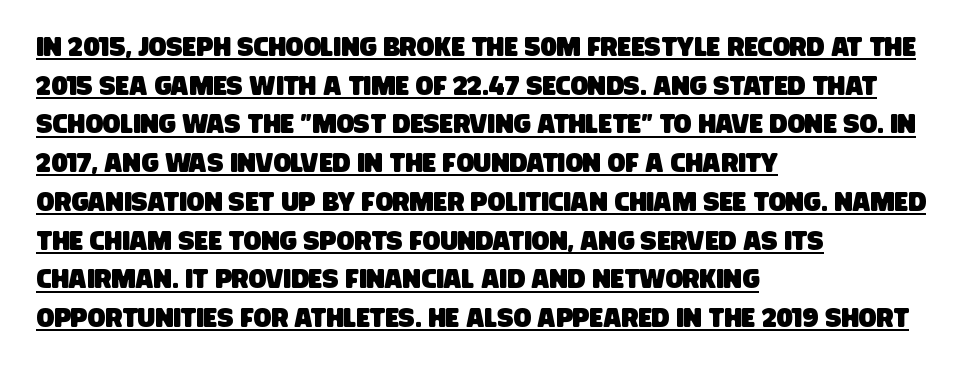
The image shows 26 px text type; set left-aligned, normal line spacing (1.49x), normal letter spacing, underlined.
